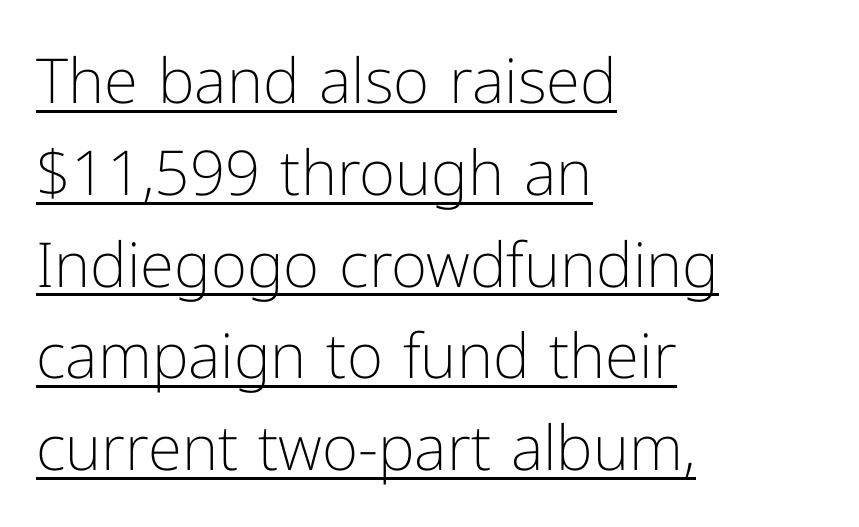
{"serif": "no", "italic": "no", "bold": "no", "weight": "light", "width": "normal", "stroke_contrast": "low", "x_height": "medium", "monospaced": "no", "underline": "yes", "align": "left", "line_spacing": "normal", "line_spacing_ratio": 1.48, "letter_spacing": "normal", "letter_spacing_em": 0.0, "glyph_px": 62}
